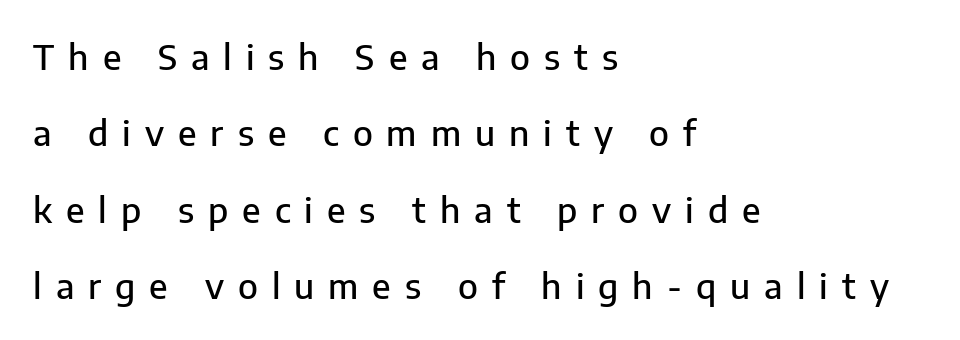
{"serif": "no", "italic": "no", "width": "normal", "stroke_contrast": "low", "x_height": "medium", "monospaced": "no", "underline": "no", "align": "left", "line_spacing": "loose", "line_spacing_ratio": 2.18, "letter_spacing": "wide", "letter_spacing_em": 0.4, "glyph_px": 35}
